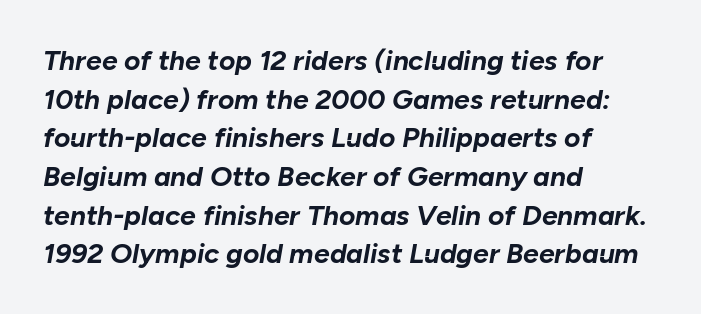
{"italic": "yes", "lean": "right", "slant_degrees": 10, "bold": "yes", "weight": "bold", "width": "normal", "stroke_contrast": "low", "x_height": "medium", "monospaced": "no", "underline": "no", "align": "left", "line_spacing": "normal", "line_spacing_ratio": 1.38, "letter_spacing": "normal", "letter_spacing_em": 0.0, "glyph_px": 28}
